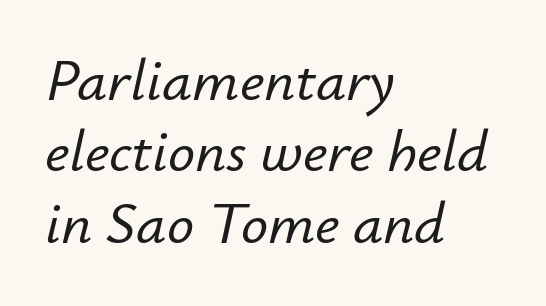
{"italic": "yes", "lean": "right", "slant_degrees": 12, "width": "normal", "stroke_contrast": "low", "x_height": "small", "monospaced": "no", "underline": "no", "align": "left", "line_spacing_ratio": 1.19, "letter_spacing": "normal", "letter_spacing_em": 0.0, "glyph_px": 60}
